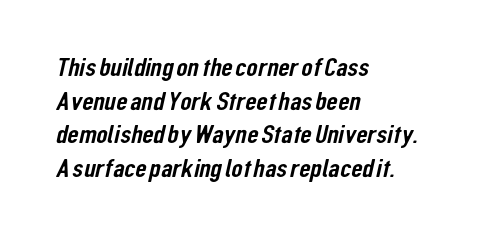
Nobody touched the tracking dial on this one. Leading: standard. Is the block centered? No — it sits flush against the left margin. Unmarked baselines from the first word to the last.
